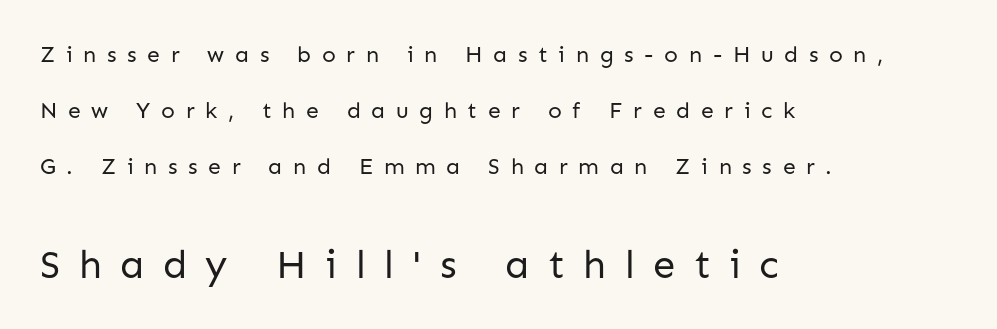
{"serif": "no", "italic": "no", "bold": "no", "weight": "regular", "width": "normal", "stroke_contrast": "low", "x_height": "medium", "monospaced": "no", "underline": "no", "align": "left", "line_spacing": "loose", "line_spacing_ratio": 2.43, "letter_spacing": "wide", "letter_spacing_em": 0.46, "larger_block": "second", "size_ratio": 1.74, "glyph_px": 40}
